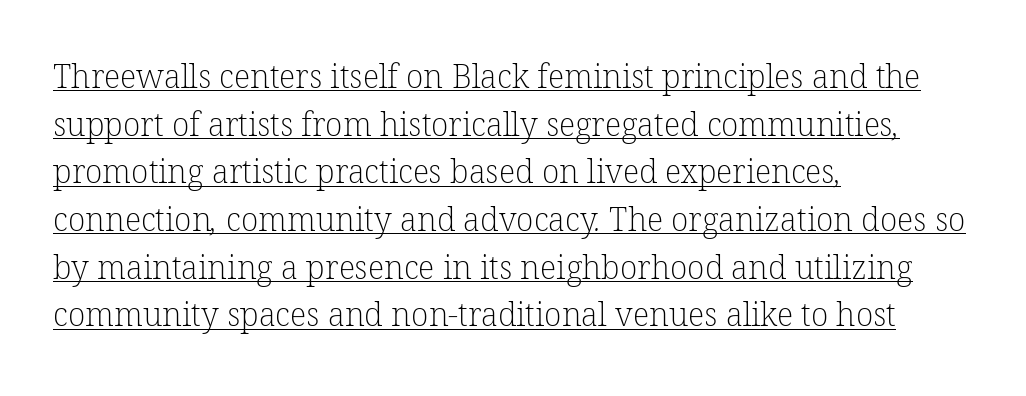
{"serif": "yes", "bold": "no", "weight": "light", "width": "normal", "stroke_contrast": "low", "x_height": "medium", "monospaced": "no", "underline": "yes", "align": "left", "line_spacing": "normal", "line_spacing_ratio": 1.49, "letter_spacing": "normal", "letter_spacing_em": 0.0, "glyph_px": 32}
